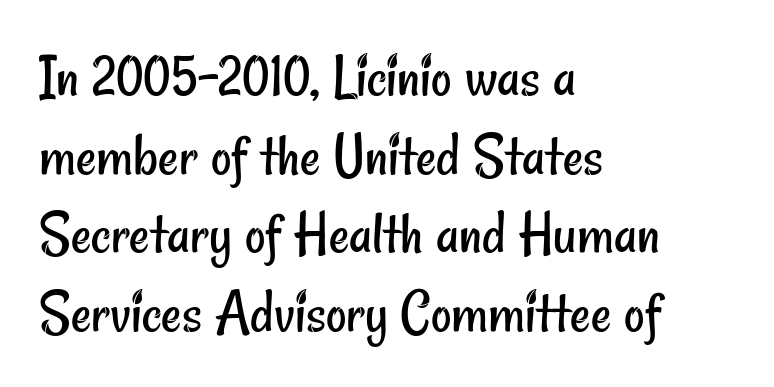
{"serif": "no", "bold": "no", "weight": "regular", "width": "condensed", "stroke_contrast": "low", "x_height": "small", "monospaced": "no", "underline": "no", "align": "left", "line_spacing": "normal", "line_spacing_ratio": 1.25, "letter_spacing": "normal", "letter_spacing_em": 0.0, "glyph_px": 63}
